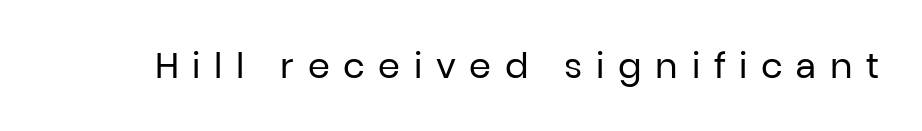
{"serif": "no", "italic": "no", "bold": "no", "weight": "regular", "width": "normal", "stroke_contrast": "low", "x_height": "medium", "monospaced": "no", "underline": "no", "letter_spacing": "wide", "letter_spacing_em": 0.39, "glyph_px": 35}
